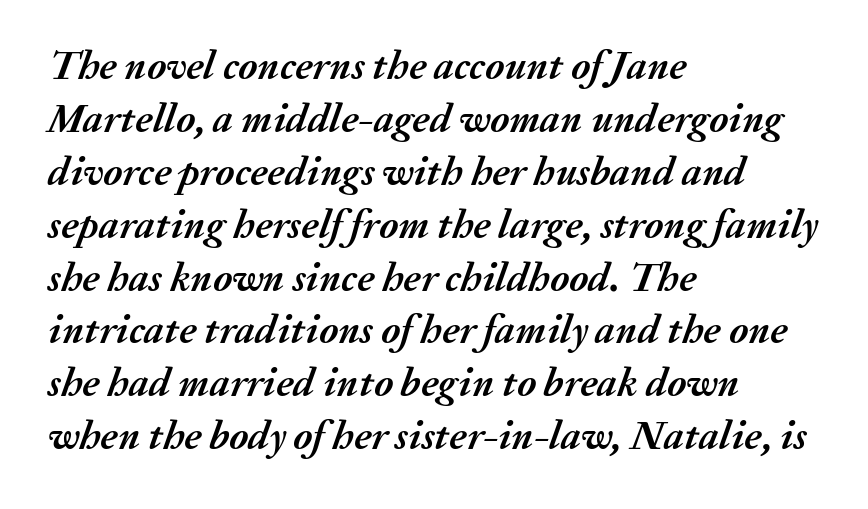
The image shows 41 px semibold type, italic (leaning right); set left-aligned, normal line spacing (1.29x), normal letter spacing, not underlined; medium stroke contrast and a medium x-height.
